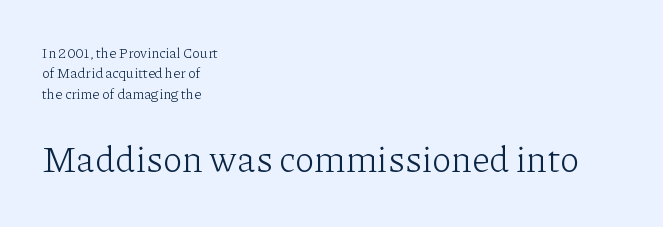
{"serif": "yes", "italic": "no", "bold": "no", "weight": "light", "width": "normal", "stroke_contrast": "low", "x_height": "medium", "monospaced": "no", "underline": "no", "align": "left", "line_spacing": "normal", "line_spacing_ratio": 1.46, "letter_spacing": "normal", "letter_spacing_em": 0.0, "larger_block": "second", "size_ratio": 2.57, "glyph_px": 36}
